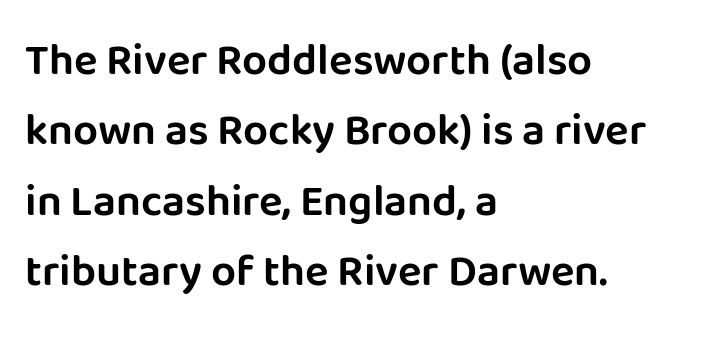
The zone under the glyphs is completely vacant. Upright lettering throughout. The line-height multiplier appears to be the usual default. Note: no serifs on the glyphs.
